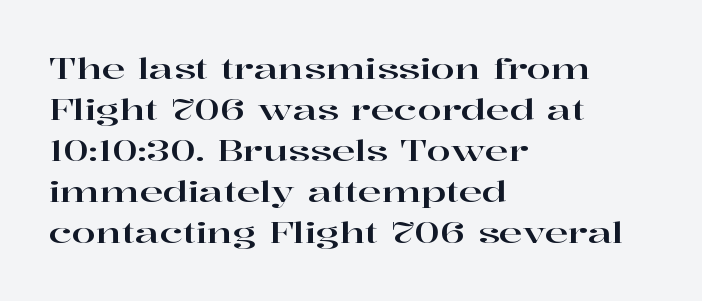
The image shows 28 px wide serif type, upright; set left-aligned, normal line spacing (1.46x), normal letter spacing, not underlined; high stroke contrast and a medium x-height.
